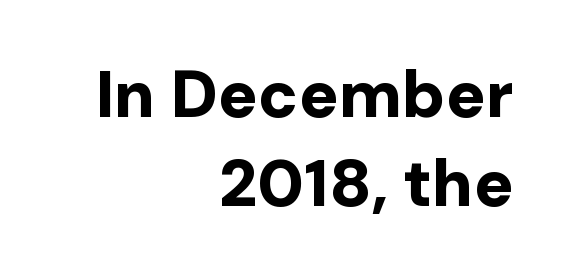
Default kerning and tracking; the words read as compact shapes. These lines stack with their right ends in a neat column. Interline gaps are of average width in this sample. Spacing verdict: proportional, widths tailored to each character. Are there feet on the stems? There aren't — it's a sans.
